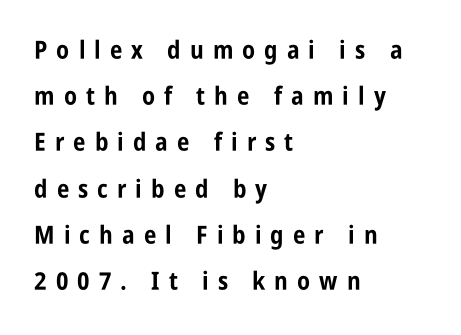
{"italic": "no", "bold": "yes", "underline": "no", "align": "left", "line_spacing_ratio": 1.85, "letter_spacing": "wide", "letter_spacing_em": 0.36, "glyph_px": 25}
